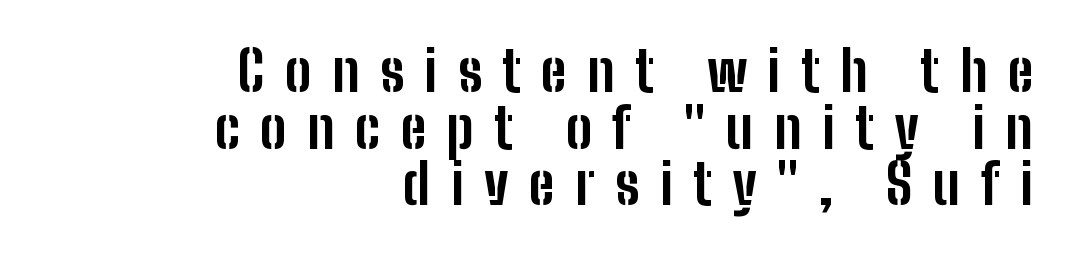
The image shows 55 px bold, condensed sans-serif type, upright; set right-aligned, tight line spacing (1.03x), unusually wide letter spacing (+0.37 em), not underlined; low stroke contrast and a medium x-height.
